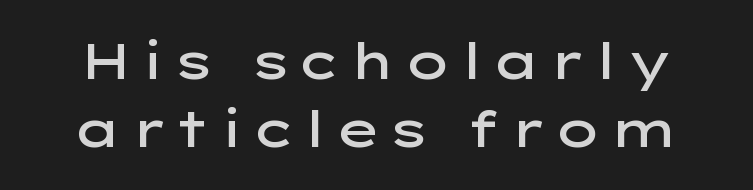
Q: Is the text bold? A: Semi-bold.
Q: Is the text italic (slanted)? A: No, it is upright.
Q: Is the typeface a serif or a sans-serif typeface? A: Sans-serif.
Q: Is the text underlined? A: No.
Q: Is the spacing between lines tight, normal or loose? A: Normal.
Q: Width (condensed, normal, or wide)? A: Wide.
Q: Stroke contrast? A: Low.
Q: x-height? A: Medium.
Q: Monospaced? A: No.
